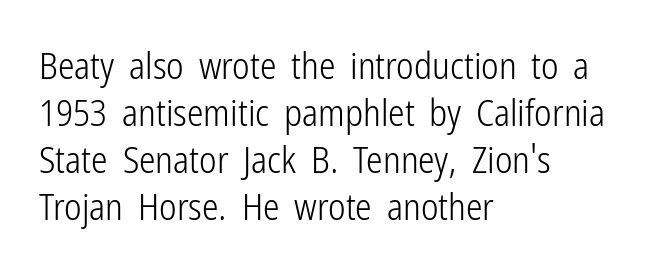
Q: Is the text bold? A: No.
Q: Is the text italic (slanted)? A: No, it is upright.
Q: Is the typeface a serif or a sans-serif typeface? A: Sans-serif.
Q: Is the text underlined? A: No.
Q: How is the paragraph aligned? A: Left-aligned.
Q: Is the spacing between letters normal or unusually wide? A: Normal.
Q: Is the spacing between lines tight, normal or loose? A: Normal.
Q: Width (condensed, normal, or wide)? A: Condensed.
Q: Stroke contrast? A: Low.
Q: x-height? A: Medium.
Q: Monospaced? A: No.
